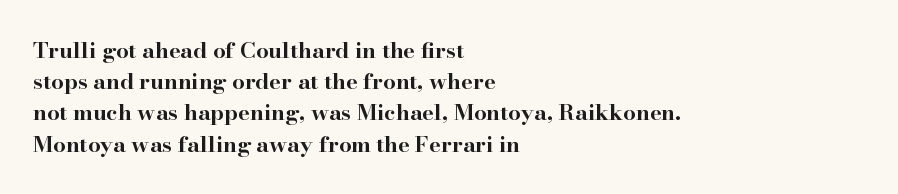
The image shows 22 px bold type, upright; set left-aligned, normal line spacing (1.42x), normal letter spacing, not underlined.
